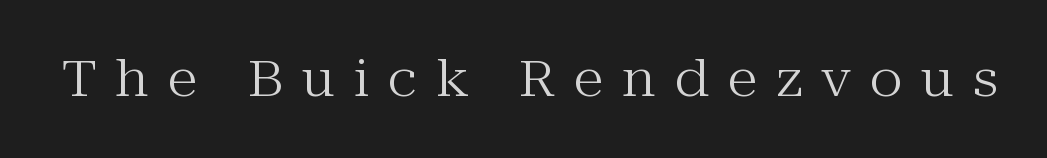
Q: Is the text bold? A: No.
Q: Is the text italic (slanted)? A: No, it is upright.
Q: Is the typeface a serif or a sans-serif typeface? A: Serif.
Q: Is the text underlined? A: No.
Q: Is the spacing between letters normal or unusually wide? A: Unusually wide.
Q: Width (condensed, normal, or wide)? A: Normal.
Q: Stroke contrast? A: Medium.
Q: x-height? A: Medium.
Q: Monospaced? A: No.
